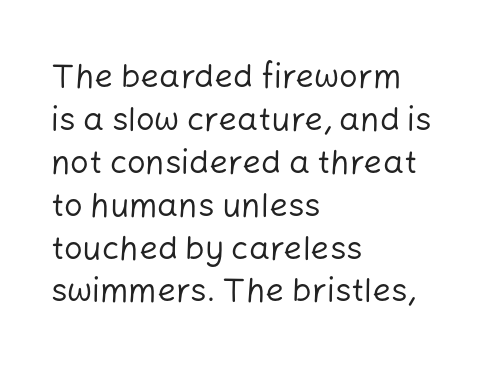
{"serif": "no", "italic": "no", "bold": "no", "weight": "regular", "width": "normal", "stroke_contrast": "low", "x_height": "medium", "monospaced": "no", "underline": "no", "align": "left", "line_spacing": "normal", "line_spacing_ratio": 1.3, "letter_spacing": "normal", "letter_spacing_em": 0.0, "glyph_px": 33}
